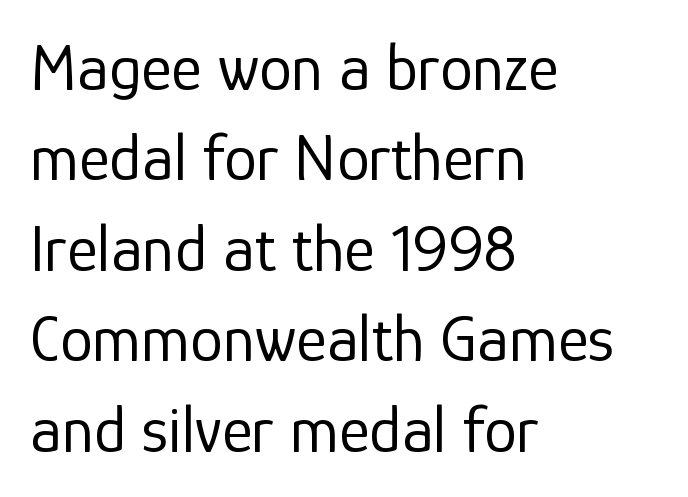
All the whitespace from short lines collects on the right. A typesetter would call this proportional, since set widths differ per character. These glyphs show unthickened strokes, regular width or finer. The rendering keeps characters at their native spacing.
